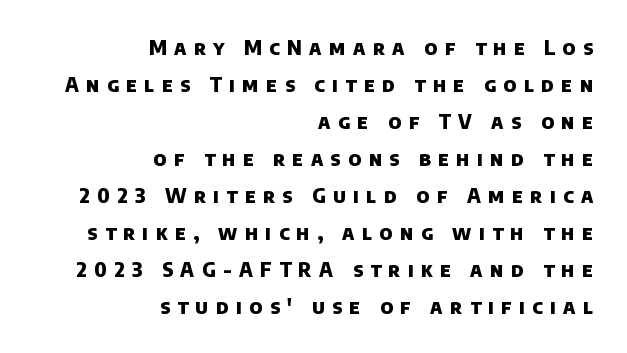
The image shows 20 px bold type; set right-aligned, line spacing 1.85x, unusually wide letter spacing (+0.37 em), not underlined.
